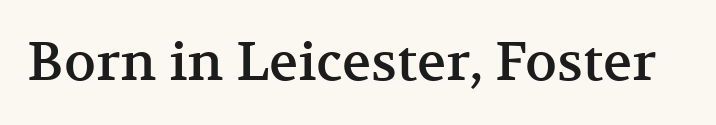
Q: Is the text italic (slanted)? A: No, it is upright.
Q: Is the typeface a serif or a sans-serif typeface? A: Serif.
Q: Is the text underlined? A: No.
Q: Is the spacing between letters normal or unusually wide? A: Normal.
Q: Width (condensed, normal, or wide)? A: Normal.
Q: Stroke contrast? A: Medium.
Q: x-height? A: Medium.
Q: Monospaced? A: No.
